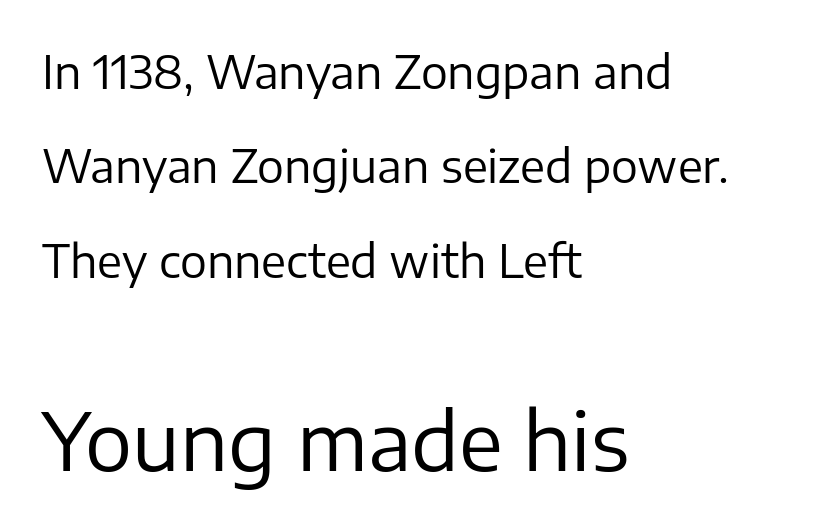
{"serif": "no", "italic": "no", "bold": "no", "weight": "regular", "width": "normal", "stroke_contrast": "low", "x_height": "medium", "monospaced": "no", "underline": "no", "align": "left", "line_spacing": "loose", "line_spacing_ratio": 2.1, "letter_spacing": "normal", "letter_spacing_em": 0.0, "larger_block": "second", "size_ratio": 1.76, "glyph_px": 79}
